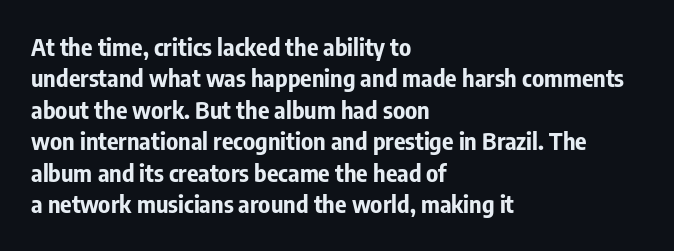
Q: Is the text bold? A: Yes.
Q: Is the text italic (slanted)? A: No, it is upright.
Q: Is the text underlined? A: No.
Q: How is the paragraph aligned? A: Left-aligned.
Q: Is the spacing between letters normal or unusually wide? A: Normal.
Q: Is the spacing between lines tight, normal or loose? A: Normal.
